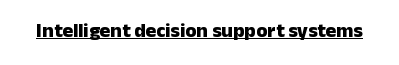
The image shows 20 px bold type, upright; set normal letter spacing, underlined.
